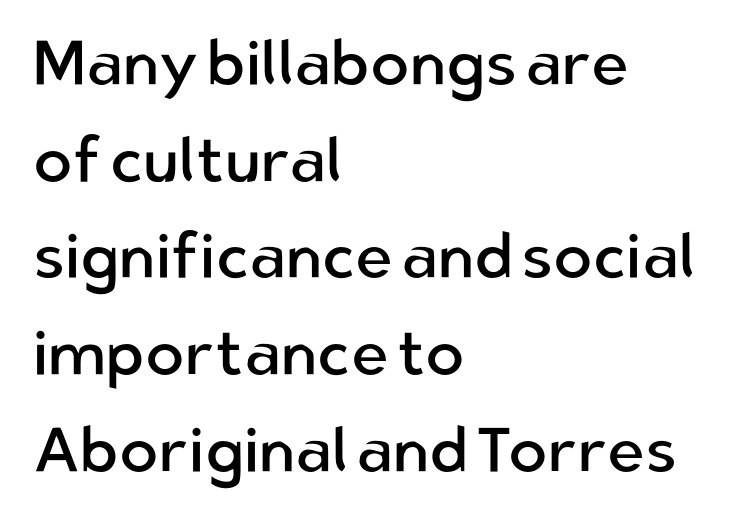
Bare-footed words on every line. Leftover space on each line is placed entirely after the last word. Whoever set this chose a conventional vertical rhythm. Bold? No — there's no thickening of the strokes. Caption: standard tracking, unaltered. Spacing verdict: proportional, widths tailored to each character.
